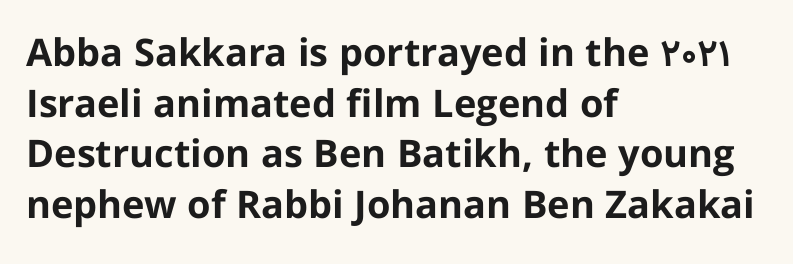
{"serif": "no", "italic": "no", "bold": "yes", "weight": "bold", "width": "normal", "stroke_contrast": "low", "x_height": "medium", "monospaced": "no", "underline": "no", "align": "left", "line_spacing": "normal", "line_spacing_ratio": 1.33, "letter_spacing": "normal", "letter_spacing_em": 0.0, "glyph_px": 38}
